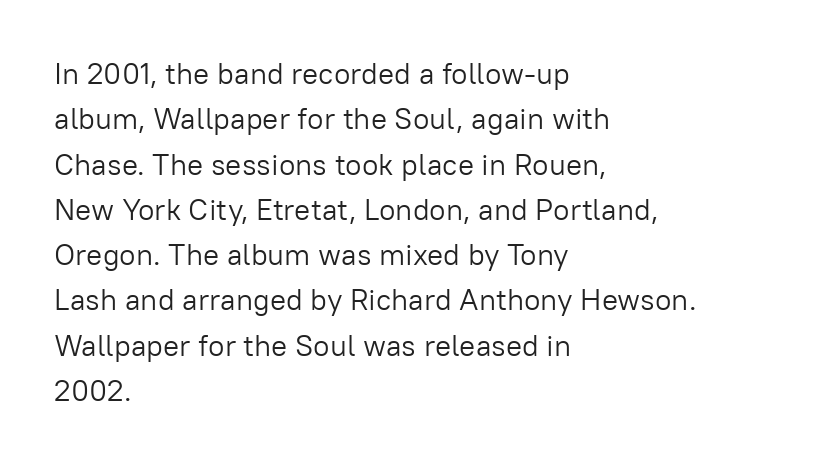
{"serif": "no", "italic": "no", "bold": "no", "weight": "light", "width": "normal", "stroke_contrast": "low", "x_height": "medium", "monospaced": "no", "underline": "no", "align": "left", "line_spacing": "normal", "line_spacing_ratio": 1.51, "letter_spacing": "normal", "letter_spacing_em": 0.0, "glyph_px": 30}
